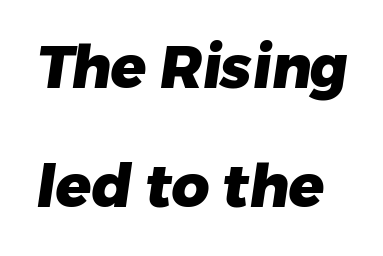
The image shows 59 px heavy sans-serif type; set left-aligned, loose line spacing (2.01x), normal letter spacing, not underlined; low stroke contrast and a medium x-height.
